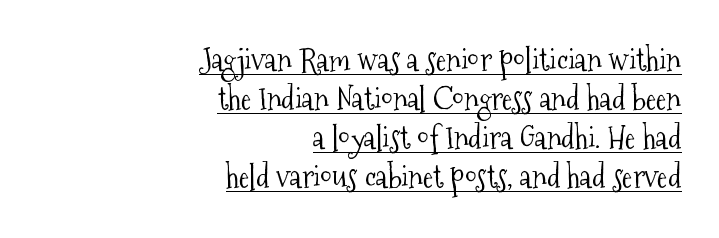
You can tell from the footed stems that serif type was used. The type is set solid horizontally, with unmodified tracking. Weight: in the light-to-regular range. The face used here is proportionally spaced, like ordinary book or web type. Underlining? Definitely there. Typeset ragged left — the right edge is the straight one.
